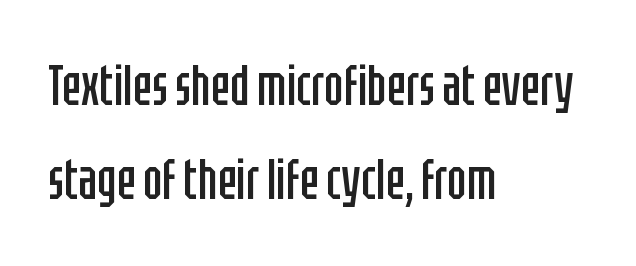
The image shows 57 px regular-weight, condensed sans-serif type, upright; set left-aligned, normal line spacing (1.65x), normal letter spacing, not underlined; low stroke contrast and a large x-height.
